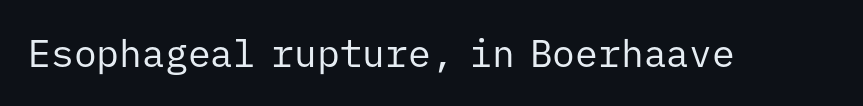
Q: Is the text bold? A: No.
Q: Is the text italic (slanted)? A: No, it is upright.
Q: Is the typeface a serif or a sans-serif typeface? A: Sans-serif.
Q: Is the text underlined? A: No.
Q: Is the spacing between letters normal or unusually wide? A: Normal.
Q: Width (condensed, normal, or wide)? A: Normal.
Q: Stroke contrast? A: Low.
Q: x-height? A: Medium.
Q: Monospaced? A: Yes.
